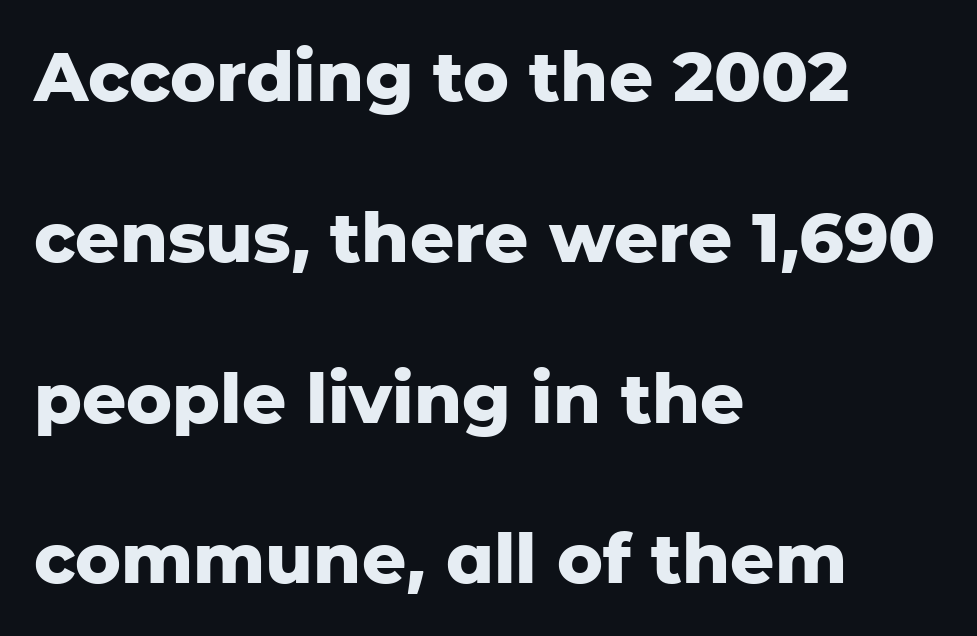
Q: Is the text bold? A: Yes.
Q: Is the text italic (slanted)? A: No, it is upright.
Q: Is the typeface a serif or a sans-serif typeface? A: Sans-serif.
Q: Is the text underlined? A: No.
Q: How is the paragraph aligned? A: Left-aligned.
Q: Is the spacing between letters normal or unusually wide? A: Normal.
Q: Is the spacing between lines tight, normal or loose? A: Loose.
Q: Width (condensed, normal, or wide)? A: Normal.
Q: Stroke contrast? A: Low.
Q: x-height? A: Medium.
Q: Monospaced? A: No.
